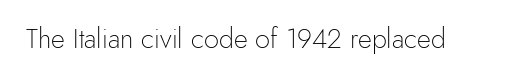
{"italic": "no", "bold": "no", "underline": "no", "letter_spacing": "normal", "letter_spacing_em": 0.0, "glyph_px": 27}
